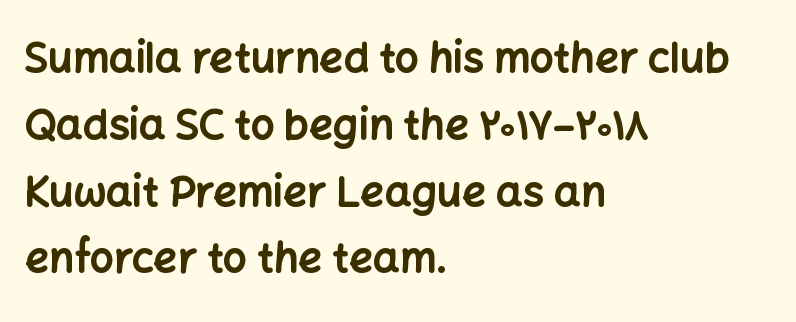
Q: Is the text bold? A: Yes.
Q: Is the text italic (slanted)? A: No, it is upright.
Q: Is the typeface a serif or a sans-serif typeface? A: Sans-serif.
Q: Is the text underlined? A: No.
Q: How is the paragraph aligned? A: Left-aligned.
Q: Is the spacing between letters normal or unusually wide? A: Normal.
Q: Is the spacing between lines tight, normal or loose? A: Normal.
Q: Width (condensed, normal, or wide)? A: Normal.
Q: Stroke contrast? A: Low.
Q: x-height? A: Medium.
Q: Monospaced? A: No.
